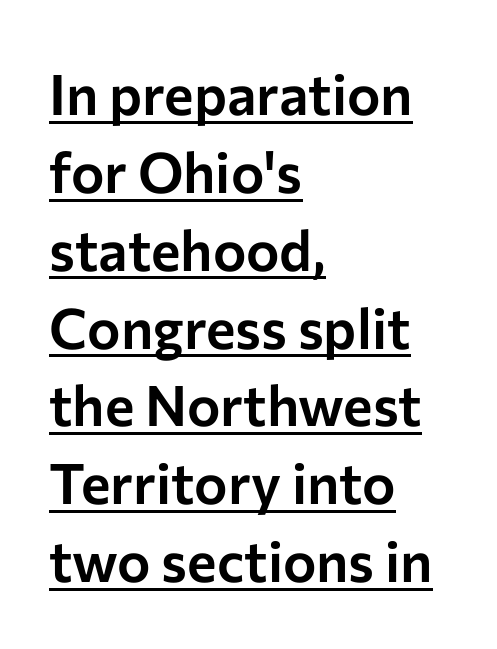
Q: Is the text italic (slanted)? A: No, it is upright.
Q: Is the typeface a serif or a sans-serif typeface? A: Sans-serif.
Q: Is the text underlined? A: Yes.
Q: How is the paragraph aligned? A: Left-aligned.
Q: Is the spacing between letters normal or unusually wide? A: Normal.
Q: Is the spacing between lines tight, normal or loose? A: Normal.
Q: Width (condensed, normal, or wide)? A: Normal.
Q: Stroke contrast? A: Low.
Q: x-height? A: Medium.
Q: Monospaced? A: No.
